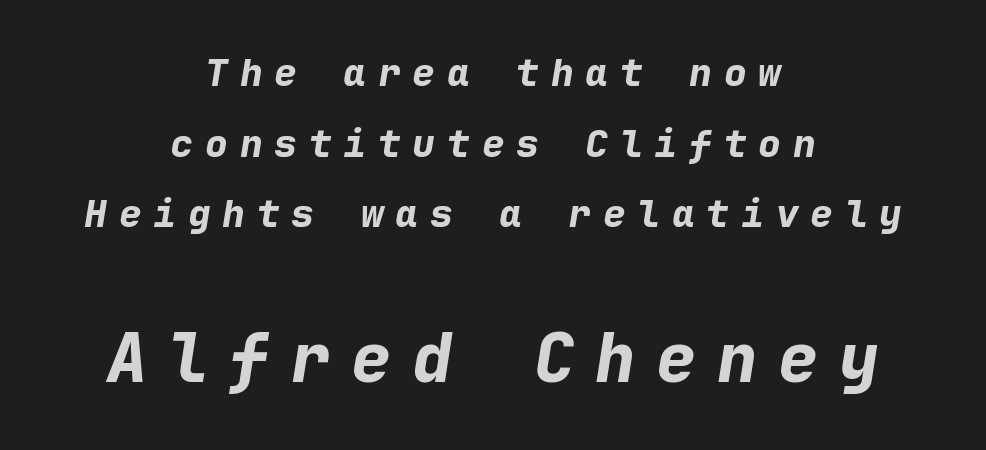
Q: Is the text bold? A: Yes.
Q: Is the text italic (slanted)? A: Yes, it leans right by about 9 degrees.
Q: Is the text underlined? A: No.
Q: How is the paragraph aligned? A: Centered.
Q: Is the spacing between letters normal or unusually wide? A: Unusually wide.
Q: Which block of text is set in a larger size, the first (top) or the second (bottom)? A: The second (bottom) one.
Q: Width (condensed, normal, or wide)? A: Normal.
Q: Stroke contrast? A: Low.
Q: x-height? A: Medium.
Q: Monospaced? A: Yes.
